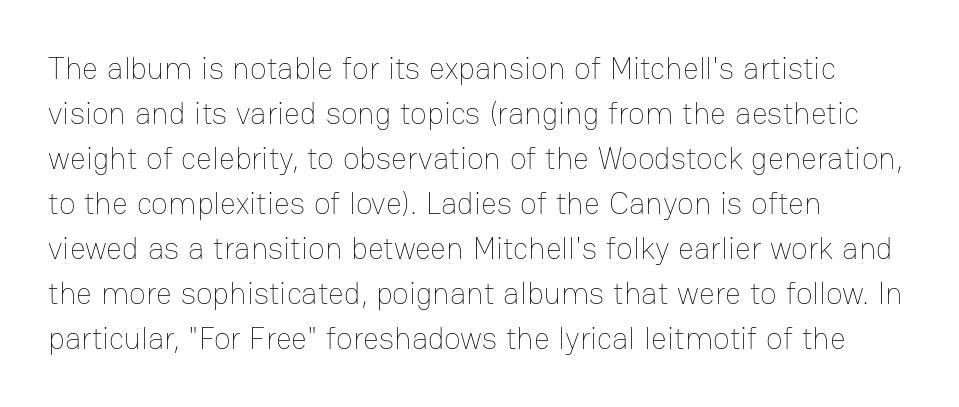
The image shows 31 px thin type, upright; set left-aligned, normal line spacing (1.45x), normal letter spacing, not underlined; low stroke contrast and a medium x-height.
